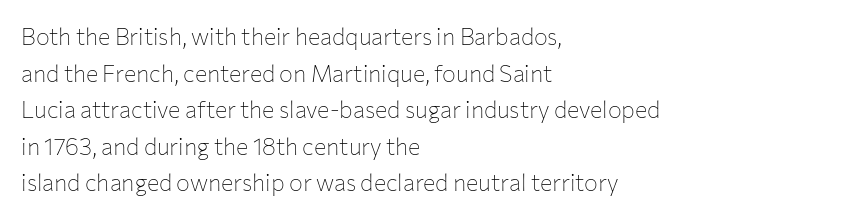
{"italic": "no", "bold": "no", "underline": "no", "align": "left", "line_spacing": "normal", "line_spacing_ratio": 1.59, "letter_spacing": "normal", "letter_spacing_em": 0.0, "glyph_px": 23}
